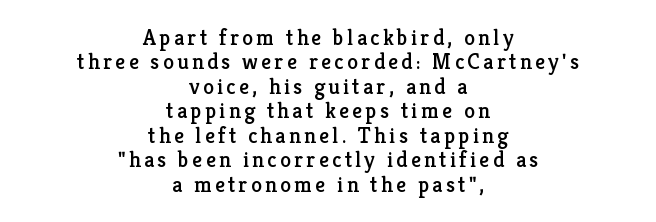
Q: Is the text italic (slanted)? A: No, it is upright.
Q: Is the text underlined? A: No.
Q: How is the paragraph aligned? A: Centered.
Q: Is the spacing between lines tight, normal or loose? A: Tight.
